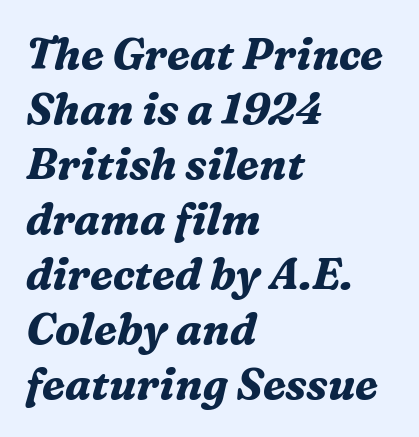
{"serif": "yes", "italic": "yes", "lean": "right", "slant_degrees": 16, "bold": "yes", "weight": "bold", "width": "normal", "stroke_contrast": "medium", "x_height": "medium", "monospaced": "no", "underline": "no", "align": "left", "line_spacing": "normal", "line_spacing_ratio": 1.28, "letter_spacing": "normal", "letter_spacing_em": 0.0, "glyph_px": 43}
